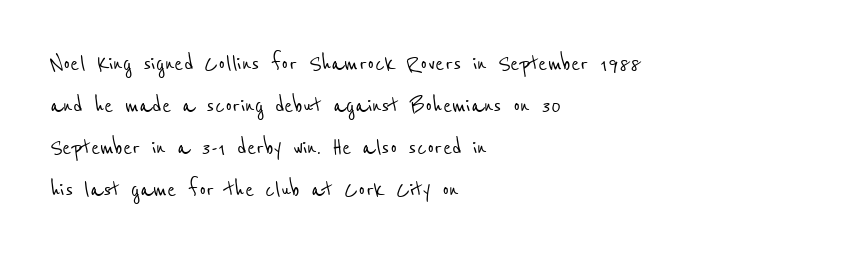
{"underline": "no", "align": "left", "line_spacing": "normal", "line_spacing_ratio": 1.56, "letter_spacing": "normal", "letter_spacing_em": 0.0, "glyph_px": 27}
